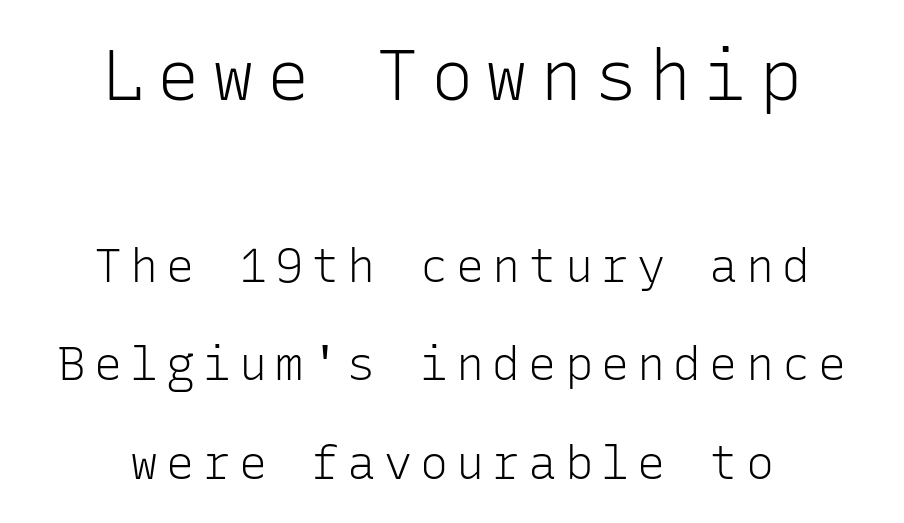
These lines are composed in type without serifs. Quick note: not italic, upright. The lines are spread far apart with generous leading. Type without underlining. Which of the two is more prominent by size? The first, at the top.
